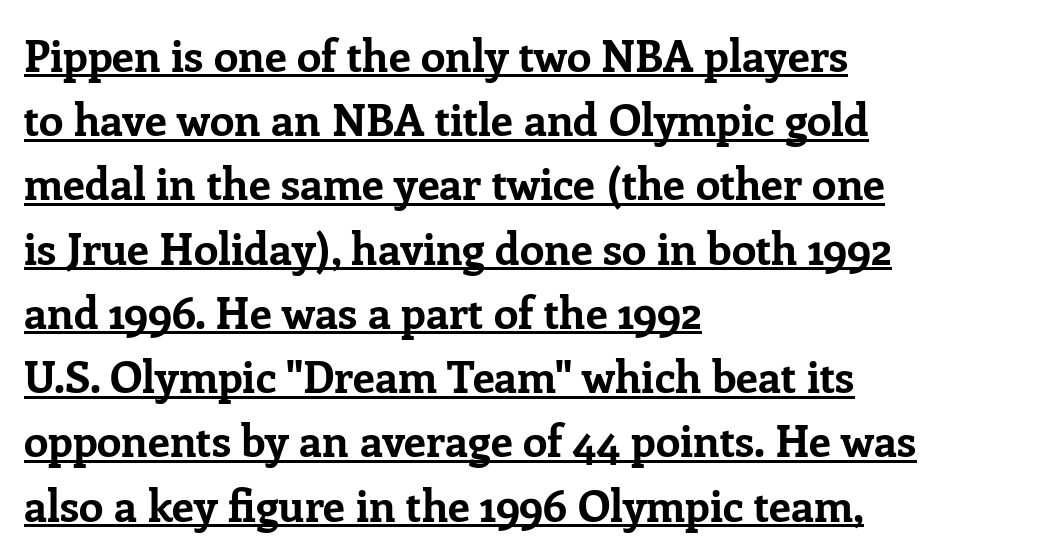
This sample has the flowing, uneven cadence of proportional lettering. Strong, thick strokes mark this as bold type. Does the lettering tilt? It doesn't — this is upright. Visually the block forms a straight wall on the left and a jagged coastline on the right. Old-style or modern, the face here clearly has serifs.
